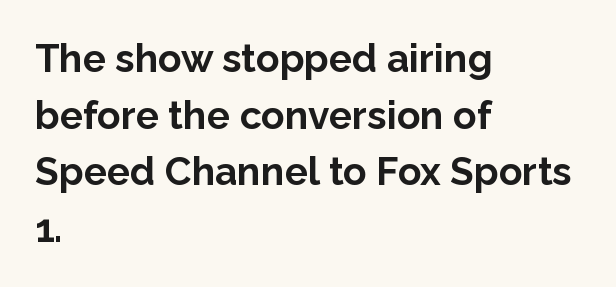
Q: Is the text bold? A: Yes.
Q: Is the text italic (slanted)? A: No, it is upright.
Q: Is the typeface a serif or a sans-serif typeface? A: Sans-serif.
Q: Is the text underlined? A: No.
Q: How is the paragraph aligned? A: Left-aligned.
Q: Is the spacing between letters normal or unusually wide? A: Normal.
Q: Is the spacing between lines tight, normal or loose? A: Normal.
Q: Width (condensed, normal, or wide)? A: Normal.
Q: Stroke contrast? A: Low.
Q: x-height? A: Medium.
Q: Monospaced? A: No.
